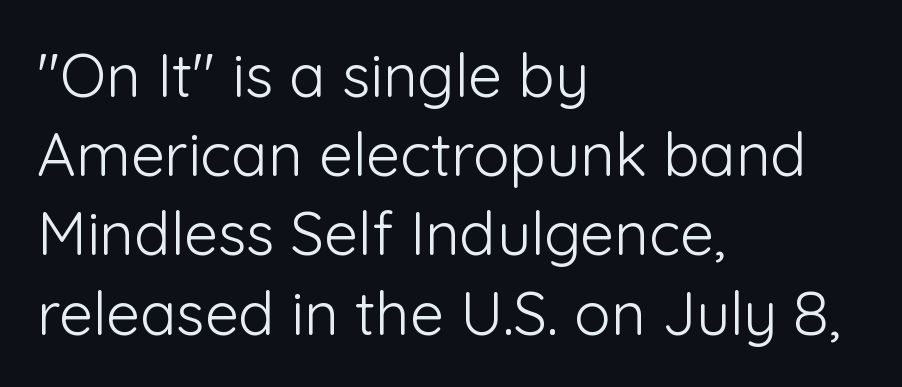
Regarding serifs, this sample does without them. Horizontal bands of white between lines are of average thickness. Here the designer chose a conventional face with non-uniform glyph widths. No extra ink here — the face is not bold. The axis of the letterforms is exactly vertical.
